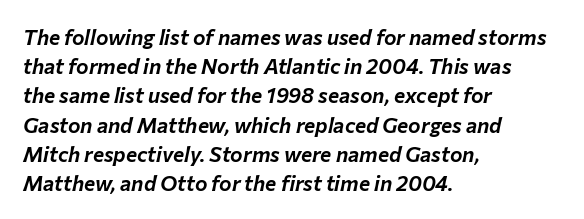
The image shows 21 px text type, italic (leaning right); set left-aligned, normal line spacing (1.39x), normal letter spacing, not underlined.
